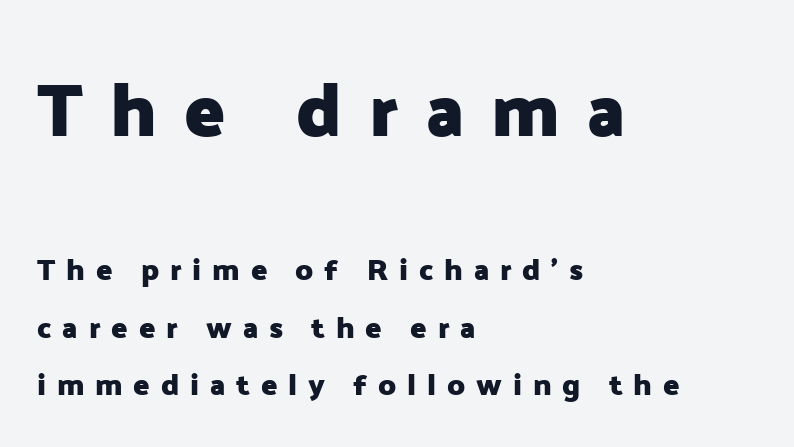
Does the lettering tilt? It doesn't — this is upright. The space directly below the letters is spotless. Quick note: interline space is abundant. Spacing between characters has been opened up far beyond the box default.
